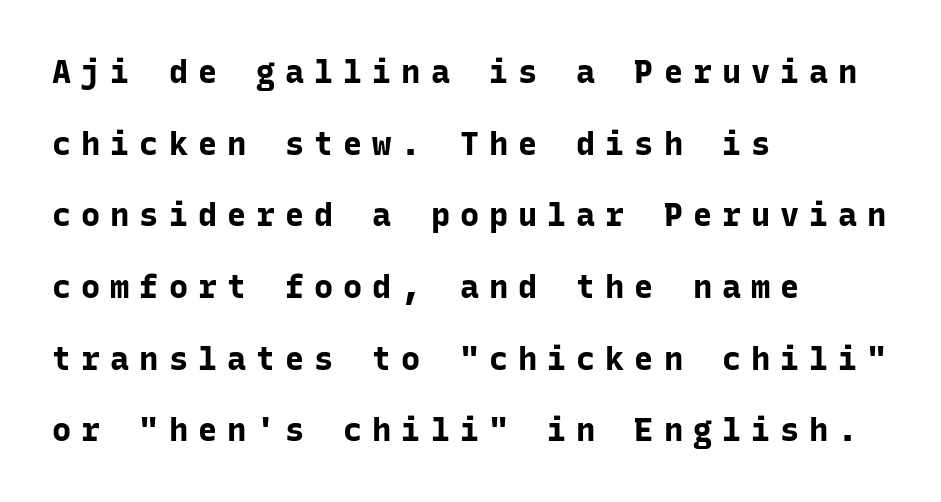
Horizontal alignment here is leftward, the default for most running prose. The space between consecutive lines is lavish. How are the letters spaced? Widely, with obvious added tracking. This rendering features lettering with no underline. The strokes are fattened all the way to bold. The glyphs in this specimen are sans serif.
